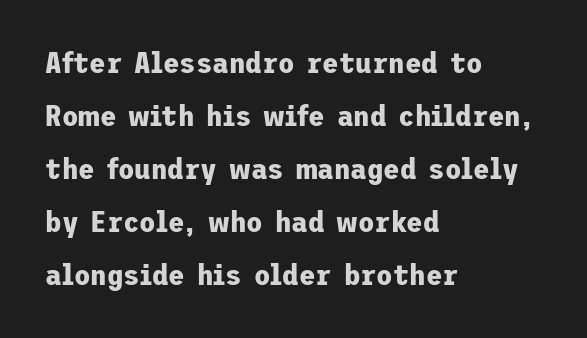
{"serif": "no", "italic": "no", "bold": "yes", "weight": "bold", "width": "normal", "stroke_contrast": "low", "x_height": "medium", "underline": "no", "align": "left", "line_spacing_ratio": 1.77, "letter_spacing": "normal", "letter_spacing_em": 0.0, "glyph_px": 30}
